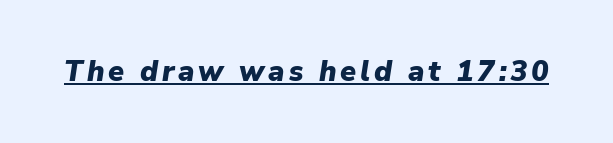
{"italic": "yes", "lean": "right", "slant_degrees": 9, "bold": "yes", "weight": "heavy", "width": "normal", "stroke_contrast": "low", "x_height": "medium", "monospaced": "no", "underline": "yes", "glyph_px": 29}
